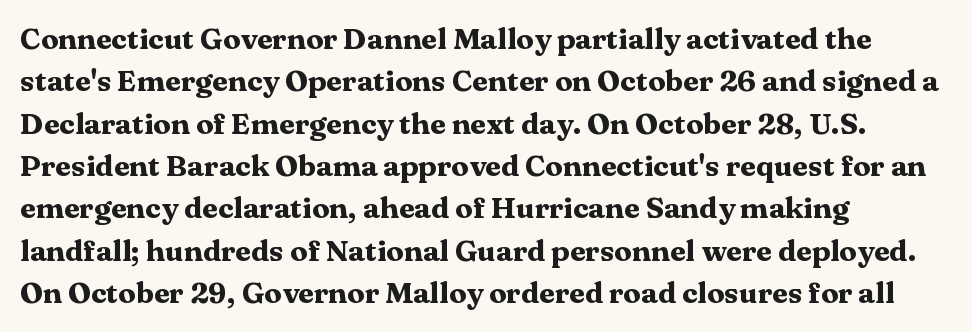
{"serif": "yes", "italic": "no", "bold": "yes", "weight": "heavy", "width": "wide", "stroke_contrast": "medium", "x_height": "medium", "monospaced": "no", "underline": "no", "align": "left", "line_spacing": "normal", "line_spacing_ratio": 1.46, "letter_spacing": "normal", "letter_spacing_em": 0.0, "glyph_px": 29}
